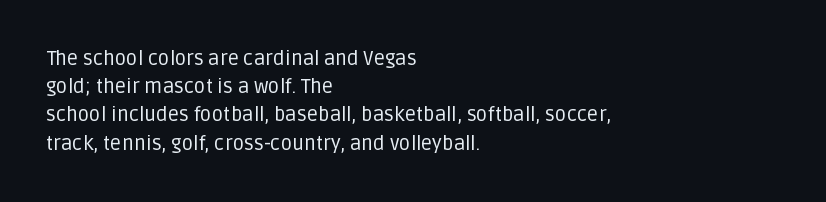
Q: Is the text bold? A: No.
Q: Is the text italic (slanted)? A: No, it is upright.
Q: Is the text underlined? A: No.
Q: How is the paragraph aligned? A: Left-aligned.
Q: Is the spacing between letters normal or unusually wide? A: Normal.
Q: Is the spacing between lines tight, normal or loose? A: Normal.
